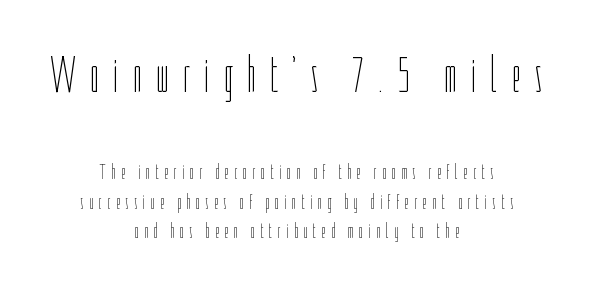
Q: Is the text bold? A: No.
Q: Is the text italic (slanted)? A: No, it is upright.
Q: Is the text underlined? A: No.
Q: How is the paragraph aligned? A: Centered.
Q: Is the spacing between letters normal or unusually wide? A: Unusually wide.
Q: Is the spacing between lines tight, normal or loose? A: Normal.
Q: Which block of text is set in a larger size, the first (top) or the second (bottom)? A: The first (top) one.
Q: Width (condensed, normal, or wide)? A: Condensed.
Q: Stroke contrast? A: Low.
Q: x-height? A: Medium.
Q: Monospaced? A: No.
